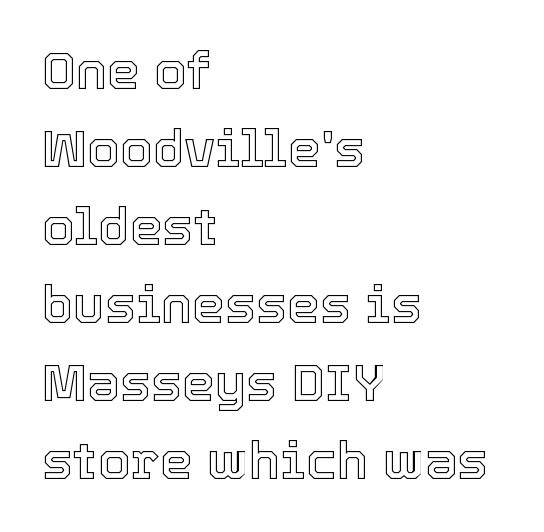
Q: Is the text italic (slanted)? A: No, it is upright.
Q: Is the text underlined? A: No.
Q: How is the paragraph aligned? A: Left-aligned.
Q: Is the spacing between letters normal or unusually wide? A: Normal.
Q: Is the spacing between lines tight, normal or loose? A: Normal.
Q: Width (condensed, normal, or wide)? A: Normal.
Q: x-height? A: Medium.
Q: Monospaced? A: No.
